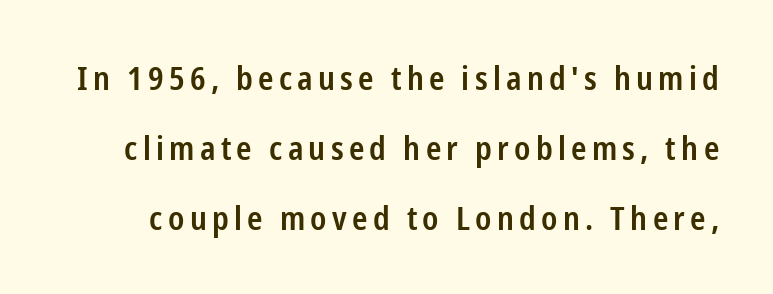
Looks like regular typesetting: each glyph gets only the width it needs. Designer's note — italics off, roman on. Firm but not heavy-handed strokes: this text is semibold. Examine the stroke ends and you'll find no serifs. Clear beneath every line of the passage. How would I describe the line gaps? Wide and relaxed.
